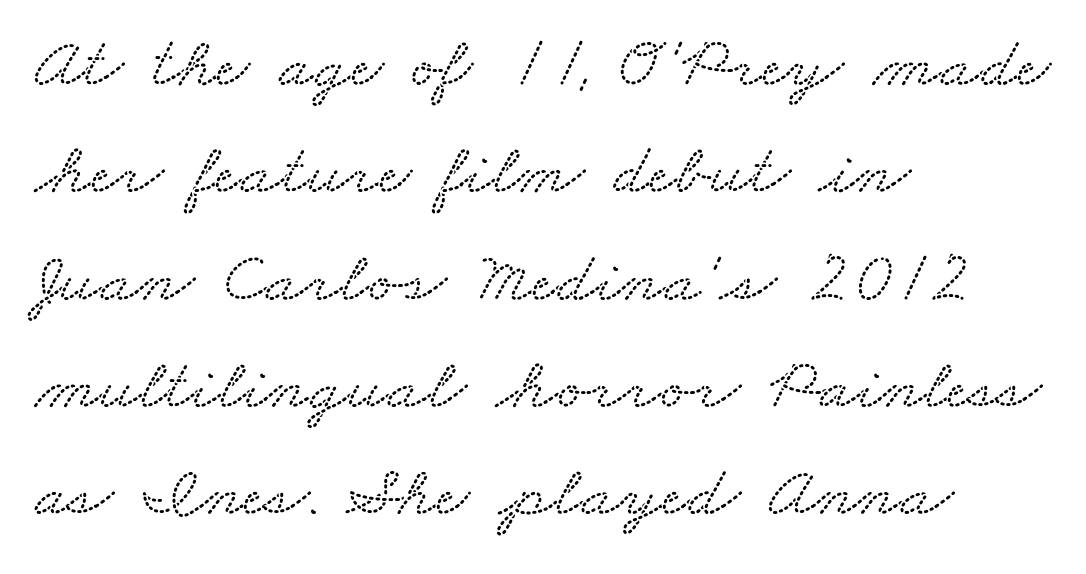
The image shows 73 px wide serif type; set left-aligned, normal line spacing (1.47x), normal letter spacing, not underlined; medium stroke contrast and a small x-height.
